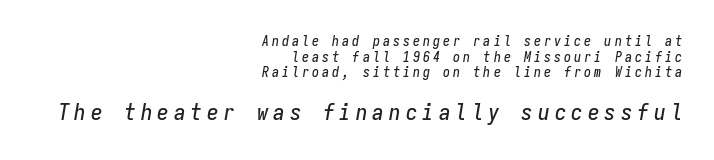
Each line ends at the same right margin while the left side varies. If you drew a line through each stem, it would be angled. You could only call the tracking loose — the letters float apart. The face used here appears at its bigger size in the lower chunk. This sample trades vertical openness for compactness between lines.
